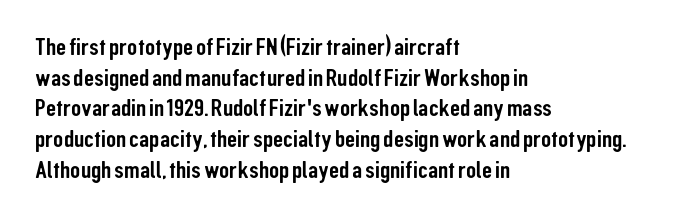
{"italic": "no", "underline": "no", "align": "left", "line_spacing_ratio": 1.23, "letter_spacing": "normal", "letter_spacing_em": 0.0, "glyph_px": 25}
